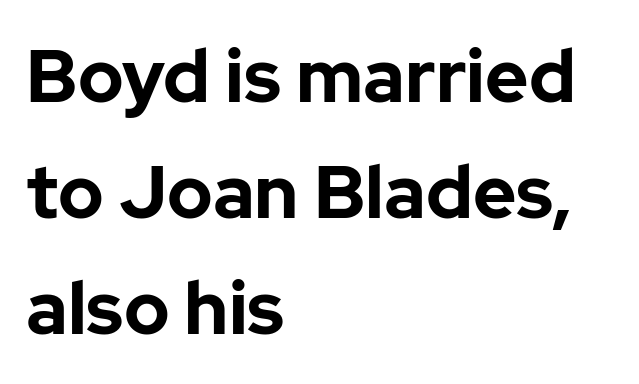
Q: Is the text bold? A: Yes.
Q: Is the text italic (slanted)? A: No, it is upright.
Q: Is the typeface a serif or a sans-serif typeface? A: Sans-serif.
Q: Is the text underlined? A: No.
Q: How is the paragraph aligned? A: Left-aligned.
Q: Is the spacing between letters normal or unusually wide? A: Normal.
Q: Is the spacing between lines tight, normal or loose? A: Normal.
Q: Width (condensed, normal, or wide)? A: Normal.
Q: Stroke contrast? A: Low.
Q: x-height? A: Medium.
Q: Monospaced? A: No.
